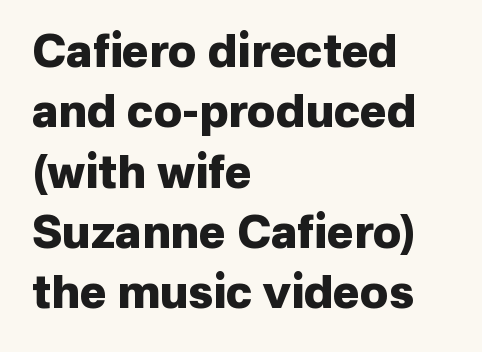
The image shows 45 px heavy sans-serif type, upright; set left-aligned, normal line spacing (1.34x), normal letter spacing, not underlined; low stroke contrast and a medium x-height.
